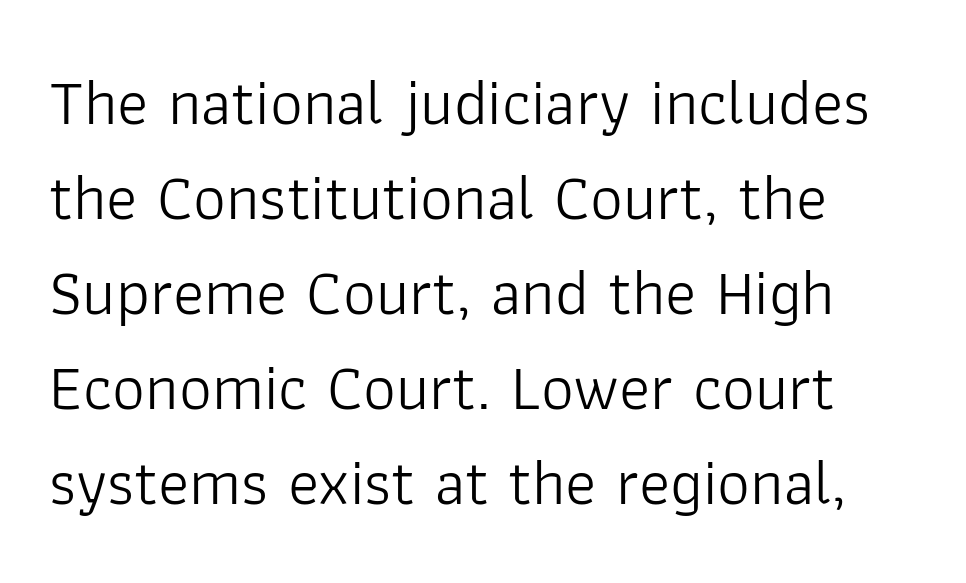
Q: Is the text bold? A: No.
Q: Is the text italic (slanted)? A: No, it is upright.
Q: Is the typeface a serif or a sans-serif typeface? A: Sans-serif.
Q: Is the text underlined? A: No.
Q: How is the paragraph aligned? A: Left-aligned.
Q: Is the spacing between letters normal or unusually wide? A: Normal.
Q: Is the spacing between lines tight, normal or loose? A: Normal.
Q: Width (condensed, normal, or wide)? A: Normal.
Q: Stroke contrast? A: Low.
Q: x-height? A: Medium.
Q: Monospaced? A: No.
